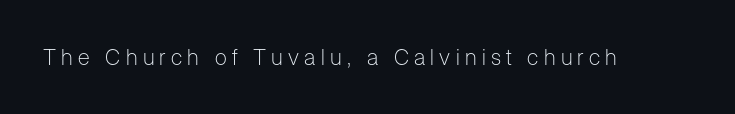
The image shows 22 px text type, upright; set unusually wide letter spacing (+0.24 em), not underlined.
